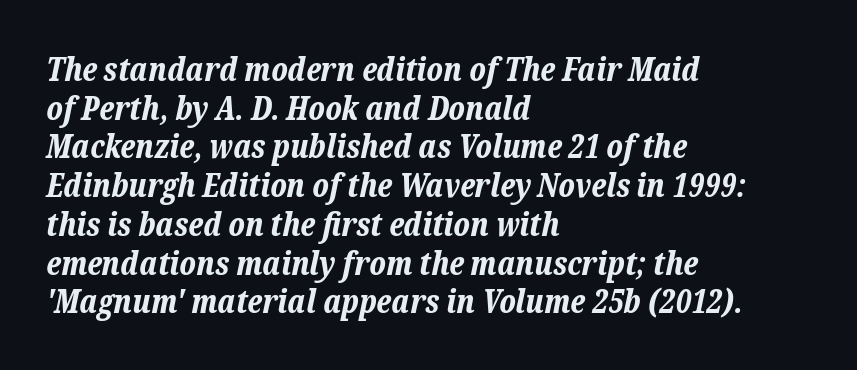
The image shows 32 px bold type, italic (leaning right); set left-aligned, line spacing 1.21x, normal letter spacing, not underlined; low stroke contrast and a medium x-height.
